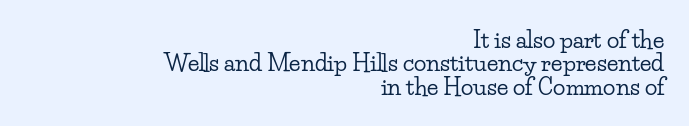
{"italic": "no", "underline": "no", "align": "right", "line_spacing": "tight", "line_spacing_ratio": 1.02, "letter_spacing": "normal", "letter_spacing_em": 0.0, "glyph_px": 23}
